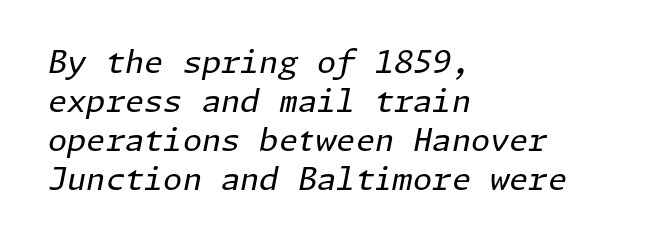
The image shows 31 px regular-weight type, italic (leaning right); set left-aligned, normal line spacing (1.26x), normal letter spacing, not underlined; low stroke contrast and a medium x-height.
